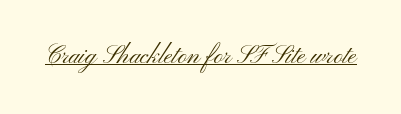
The letterforms sit at book weight or below. Here the glyphs are tracked normally, forming tight word shapes. The words here are underlined.
